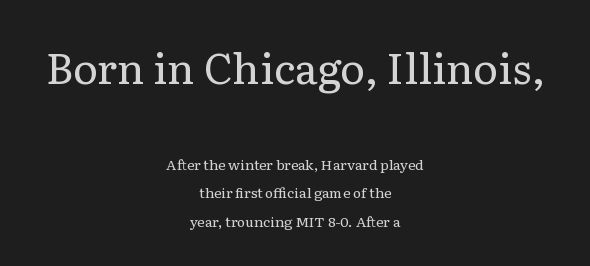
Old-style or modern, the face here clearly has serifs. Line spacing here is loose. No extra tracking has been applied to these lines. Short and long lines alike share a common midpoint.
